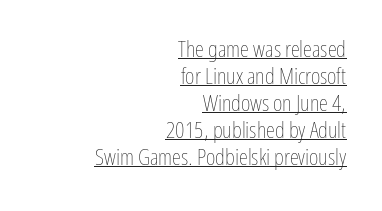
{"italic": "no", "bold": "no", "underline": "yes", "align": "right", "line_spacing_ratio": 1.17, "letter_spacing": "normal", "letter_spacing_em": 0.0, "glyph_px": 23}
